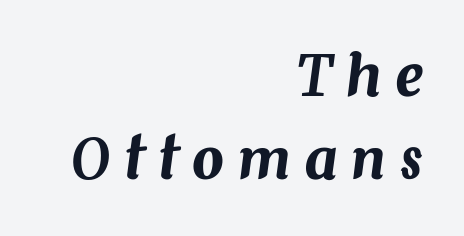
{"italic": "yes", "lean": "right", "slant_degrees": 7, "width": "normal", "stroke_contrast": "medium", "x_height": "medium", "monospaced": "no", "underline": "no", "align": "right", "line_spacing": "normal", "line_spacing_ratio": 1.49, "letter_spacing": "wide", "letter_spacing_em": 0.25, "glyph_px": 56}
